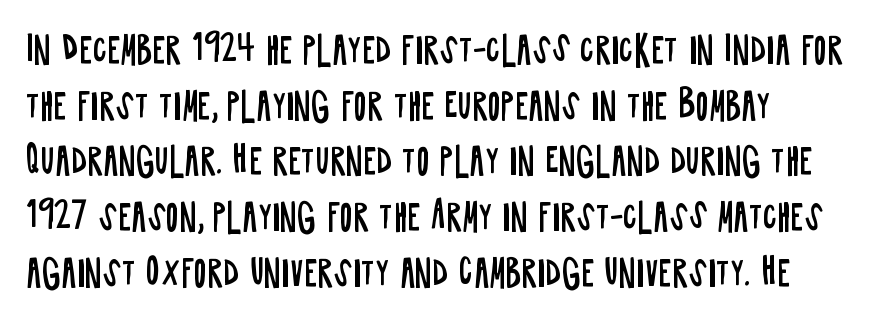
This rendering uses left alignment, leaving the right contour irregular. Baseline-to-baseline distance is the conventional proportion of letter height. Designer's note — italics off, roman on. The face used here is rendered with its standard letterfit.
